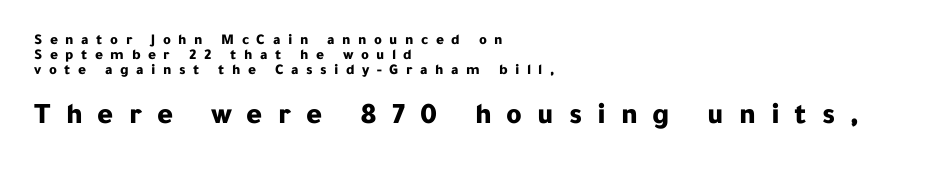
These lines stack with their left ends in a neat column. The rendering inserts visible extra space after every character. Size contrast runs from small at the top to large at the bottom. Just letters on the line, the space beneath them empty. The block of text is dense from top to bottom, with scant space between rows. Unlike italic type, these characters show no tilt at all.
